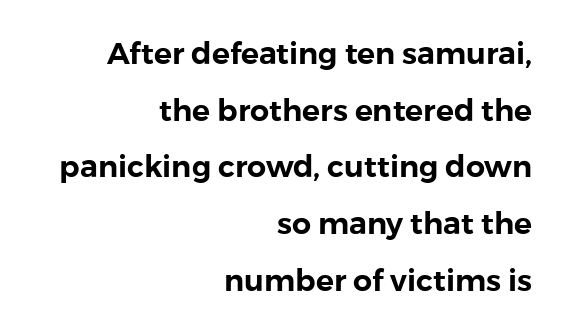
{"serif": "no", "italic": "no", "width": "normal", "x_height": "medium", "monospaced": "no", "underline": "no", "align": "right", "line_spacing_ratio": 1.89, "letter_spacing": "normal", "letter_spacing_em": 0.0, "glyph_px": 30}
